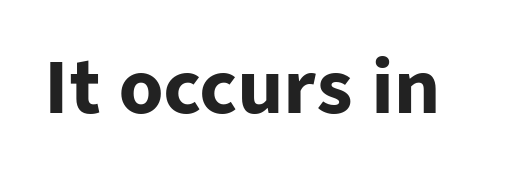
{"serif": "no", "italic": "no", "bold": "yes", "weight": "heavy", "width": "normal", "stroke_contrast": "low", "x_height": "medium", "monospaced": "no", "underline": "no", "letter_spacing": "normal", "letter_spacing_em": 0.0, "glyph_px": 71}
